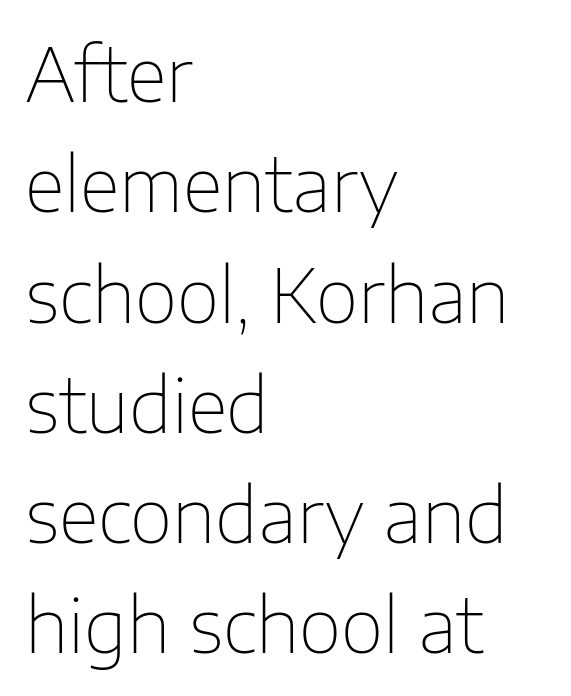
{"serif": "no", "italic": "no", "bold": "no", "weight": "thin", "width": "normal", "stroke_contrast": "low", "x_height": "medium", "monospaced": "no", "underline": "no", "align": "left", "line_spacing": "normal", "line_spacing_ratio": 1.49, "letter_spacing": "normal", "letter_spacing_em": 0.0, "glyph_px": 74}
